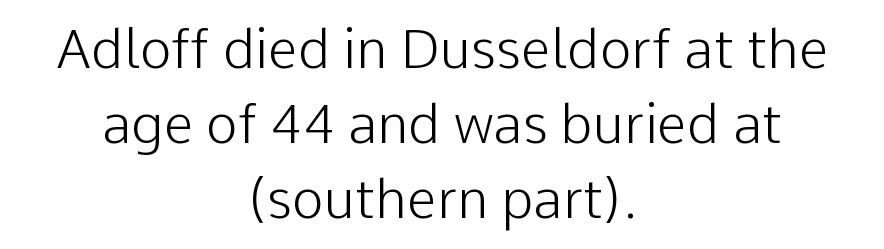
Spacing verdict: proportional, widths tailored to each character. Every stem runs plumb, perpendicular to the baseline. The passage shown is not bold in any degree. Letter spacing: default. The face used here is a sans, in the tradition of grotesques and geometrics.
